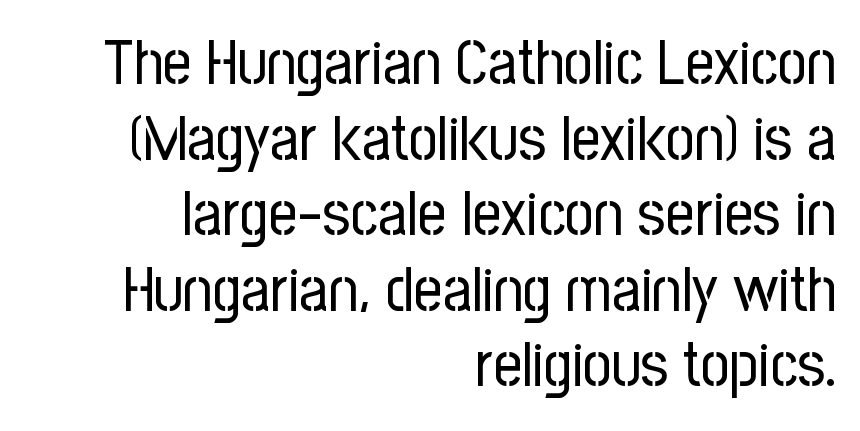
The specimen reads as upright at a glance. Is the stroke heavy? The answer is a plain regular-or-lighter. Typographically, this falls in the sans-serif category. The rendering anchors every line to the right-hand side. Here the designer chose a conventional face with non-uniform glyph widths.
